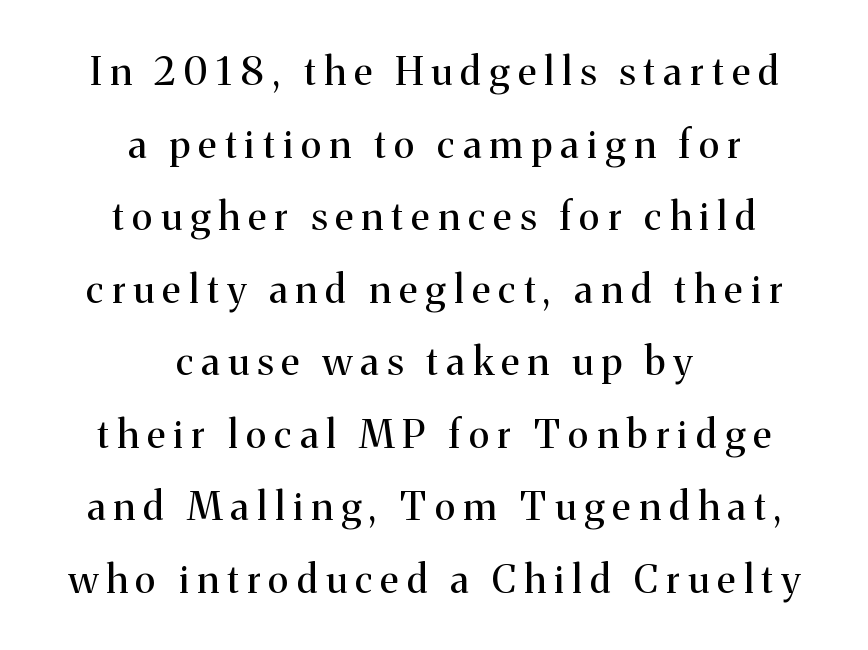
Layout note: lines centered. The font family rendered here belongs to the serif group. On a weight scale, this lands at 450 or below. Every stem runs plumb, perpendicular to the baseline. Each row of text sits above clean, open space.
